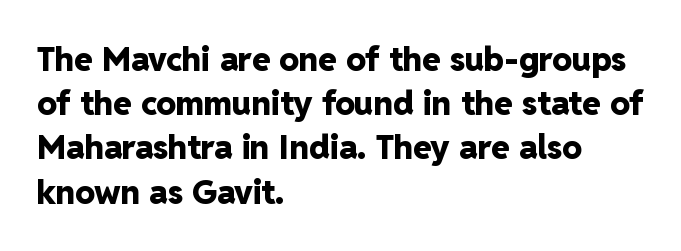
The lines sit at an ordinary, default distance from one another. The face used here is proportionally spaced, like ordinary book or web type. Emphasis by weight is at full strength: bold. The axis of the letterforms is exactly vertical. One-word summary of the alignment: left. Type without underlining.
